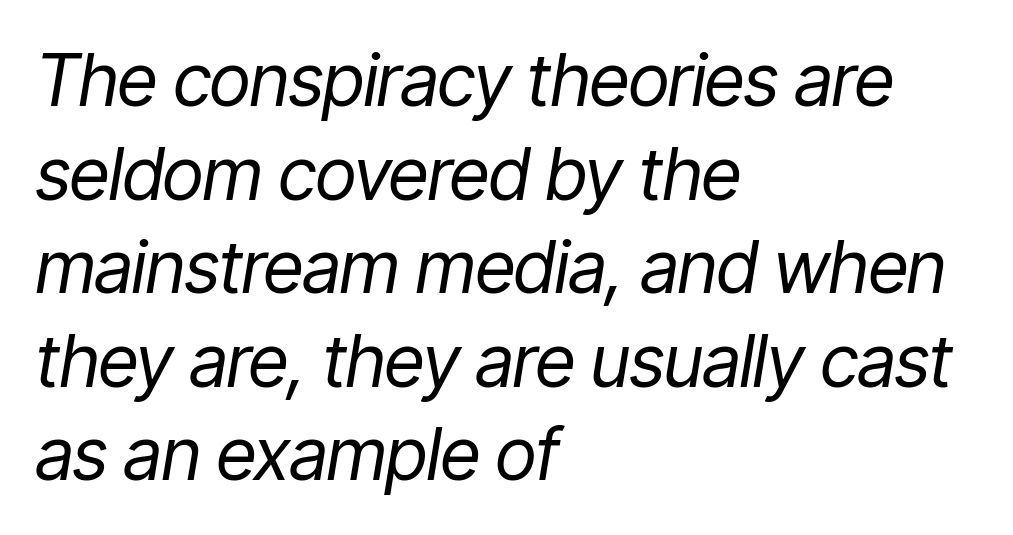
Q: Is the text bold? A: No.
Q: Is the text italic (slanted)? A: Yes, it leans right by about 9 degrees.
Q: Is the text underlined? A: No.
Q: How is the paragraph aligned? A: Left-aligned.
Q: Is the spacing between letters normal or unusually wide? A: Normal.
Q: Is the spacing between lines tight, normal or loose? A: Normal.
Q: Width (condensed, normal, or wide)? A: Condensed.
Q: Stroke contrast? A: Low.
Q: x-height? A: Medium.
Q: Monospaced? A: No.
